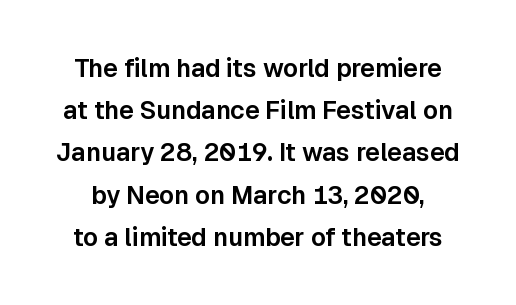
Designer's note — italics off, roman on. The line-height multiplier appears to be the usual default. Compared with typical body copy, the letter spacing here is the same. Words float on clear page, feet unadorned.
